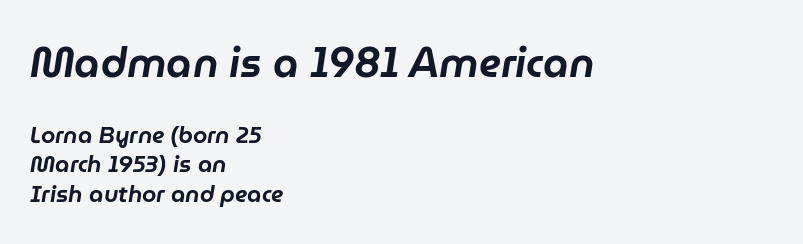
This layout puts the oversized block above and the modest block below. It's the slanting kind of type. Evenly set lines give the paragraph a standard silhouette. Look at the tracking — it's just the regular setting, nothing added. Reading down the block, your eye returns to a fixed left position each line.
